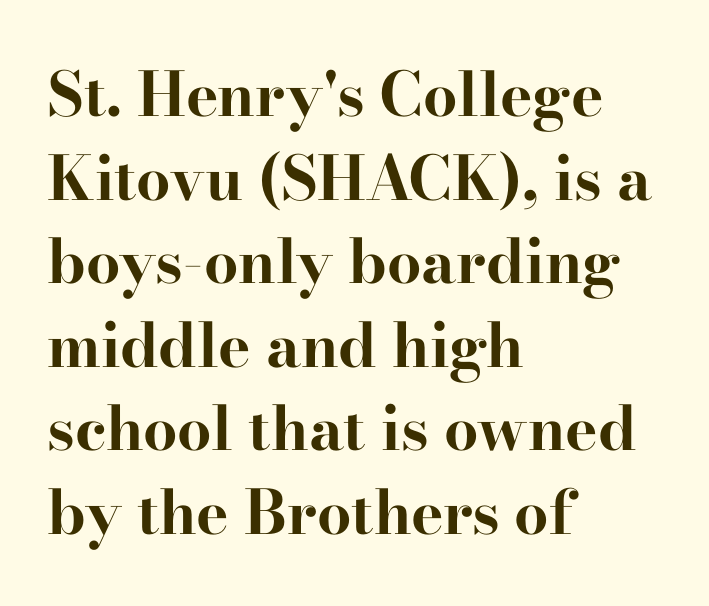
{"serif": "yes", "italic": "no", "bold": "yes", "weight": "bold", "width": "wide", "stroke_contrast": "high", "x_height": "small", "monospaced": "no", "underline": "no", "align": "left", "line_spacing": "normal", "line_spacing_ratio": 1.37, "letter_spacing": "normal", "letter_spacing_em": 0.0, "glyph_px": 61}
